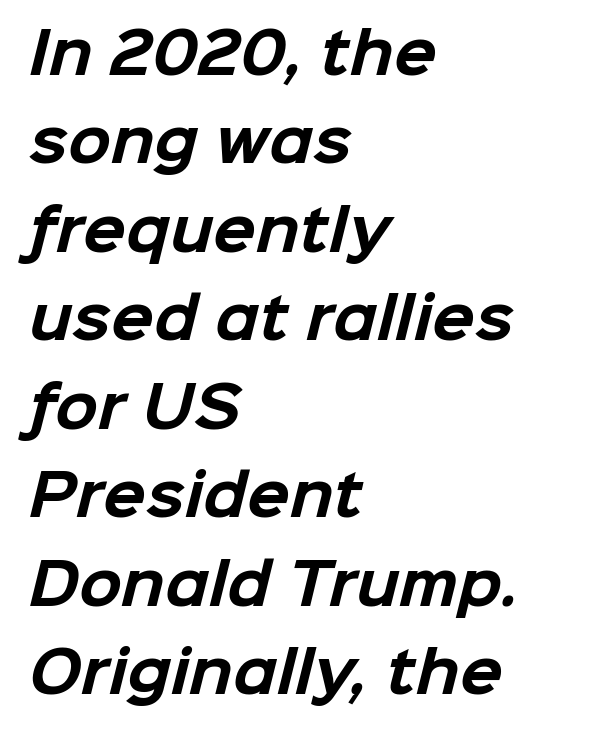
The image shows 56 px bold sans-serif type; set left-aligned, normal line spacing (1.58x), normal letter spacing, not underlined; low stroke contrast and a medium x-height.
